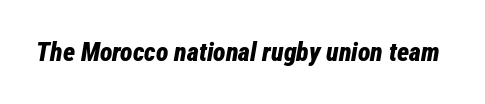
Q: Is the text bold? A: Yes.
Q: Is the text italic (slanted)? A: Yes, it leans right by about 12 degrees.
Q: Is the text underlined? A: No.
Q: Is the spacing between letters normal or unusually wide? A: Normal.
